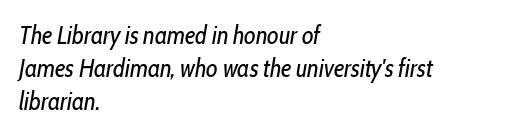
The letterforms sit shoulder to shoulder at normal distance. The specimen reads as italic at a glance. Is this a heavy cut? Hardly; it is regular or lighter. No word sits above an underline. Whoever set this chose a conventional vertical rhythm.
